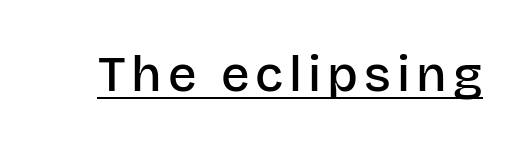
{"serif": "no", "italic": "no", "bold": "semi", "weight": "semibold", "width": "normal", "stroke_contrast": "low", "x_height": "large", "monospaced": "no", "underline": "yes", "glyph_px": 50}
